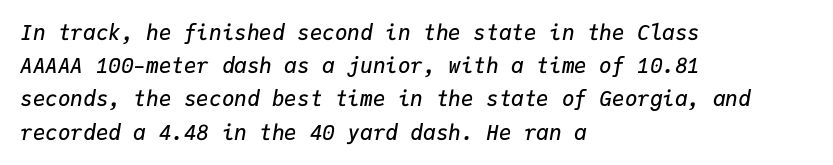
Line beginnings align vertically; line endings do not. The rendering keeps characters at their native spacing. Each glyph is drawn with semibold strokes, heavier than normal yet not fully bold. The strip under each line holds only bare page.
